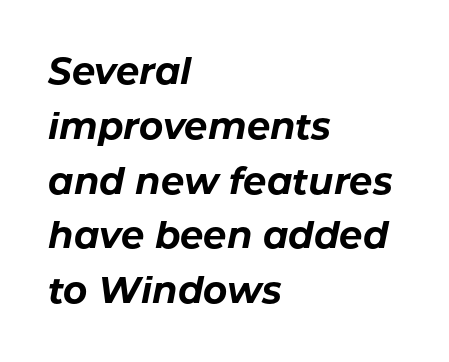
Q: Is the text bold? A: Yes.
Q: Is the text italic (slanted)? A: Yes, it leans right by about 11 degrees.
Q: Is the text underlined? A: No.
Q: How is the paragraph aligned? A: Left-aligned.
Q: Is the spacing between letters normal or unusually wide? A: Normal.
Q: Is the spacing between lines tight, normal or loose? A: Normal.
Q: Width (condensed, normal, or wide)? A: Normal.
Q: Stroke contrast? A: Low.
Q: x-height? A: Medium.
Q: Monospaced? A: No.
